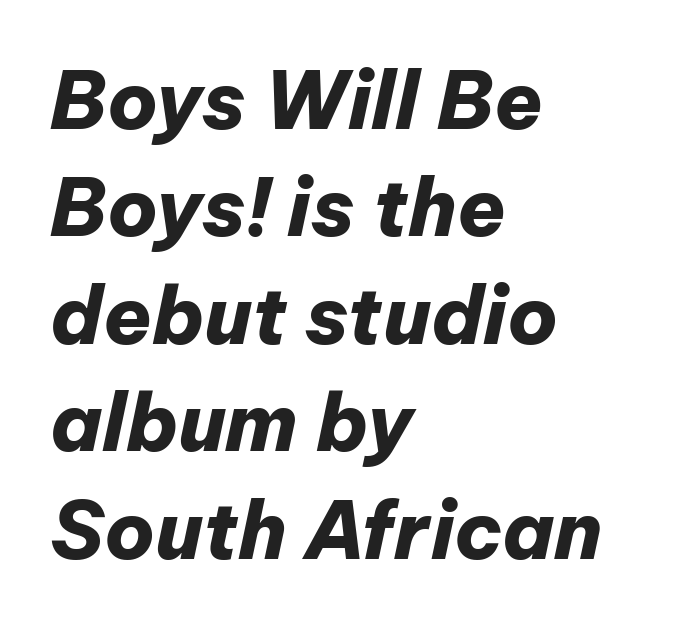
Q: Is the text bold? A: Yes.
Q: Is the text italic (slanted)? A: Yes, it leans right by about 12 degrees.
Q: Is the text underlined? A: No.
Q: How is the paragraph aligned? A: Left-aligned.
Q: Is the spacing between letters normal or unusually wide? A: Normal.
Q: Is the spacing between lines tight, normal or loose? A: Normal.
Q: Width (condensed, normal, or wide)? A: Normal.
Q: Stroke contrast? A: Low.
Q: x-height? A: Medium.
Q: Monospaced? A: No.
